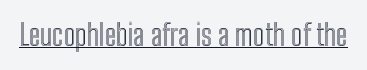
Q: Is the text italic (slanted)? A: No, it is upright.
Q: Is the text underlined? A: Yes.
Q: Is the spacing between letters normal or unusually wide? A: Normal.
Q: Width (condensed, normal, or wide)? A: Condensed.
Q: x-height? A: Medium.
Q: Monospaced? A: No.
